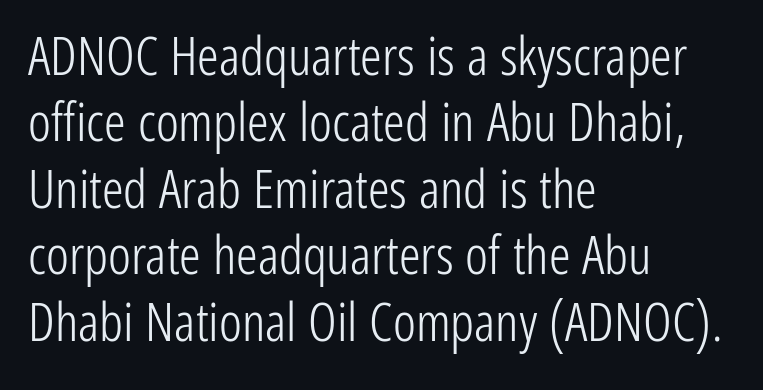
Q: Is the text bold? A: No.
Q: Is the text italic (slanted)? A: No, it is upright.
Q: Is the typeface a serif or a sans-serif typeface? A: Sans-serif.
Q: Is the text underlined? A: No.
Q: How is the paragraph aligned? A: Left-aligned.
Q: Is the spacing between letters normal or unusually wide? A: Normal.
Q: Width (condensed, normal, or wide)? A: Condensed.
Q: Stroke contrast? A: Low.
Q: x-height? A: Medium.
Q: Monospaced? A: No.
